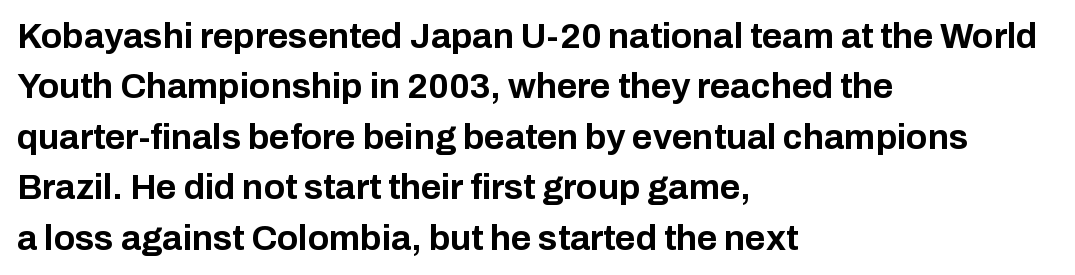
{"serif": "no", "italic": "no", "bold": "yes", "weight": "bold", "width": "normal", "stroke_contrast": "low", "x_height": "medium", "monospaced": "no", "underline": "no", "align": "left", "line_spacing": "normal", "line_spacing_ratio": 1.44, "letter_spacing": "normal", "letter_spacing_em": 0.0, "glyph_px": 35}
